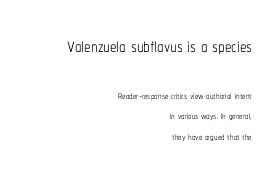
The image shows 26 px text type, upright; set right-aligned, normal line spacing (1.44x), normal letter spacing, not underlined; the first (top) block is 1.86x larger.
